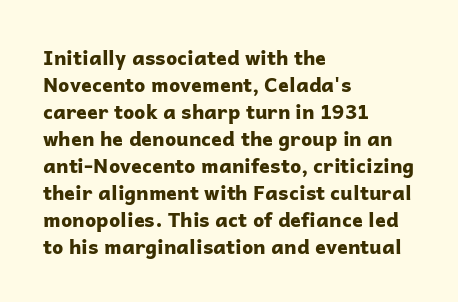
The image shows 20 px bold type, upright; set left-aligned, normal line spacing (1.35x), normal letter spacing, not underlined.
